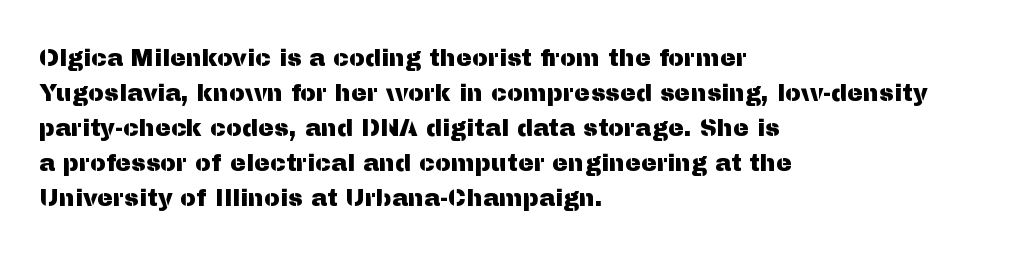
Q: Is the text italic (slanted)? A: No, it is upright.
Q: Is the text underlined? A: No.
Q: How is the paragraph aligned? A: Left-aligned.
Q: Is the spacing between letters normal or unusually wide? A: Normal.
Q: Is the spacing between lines tight, normal or loose? A: Normal.
